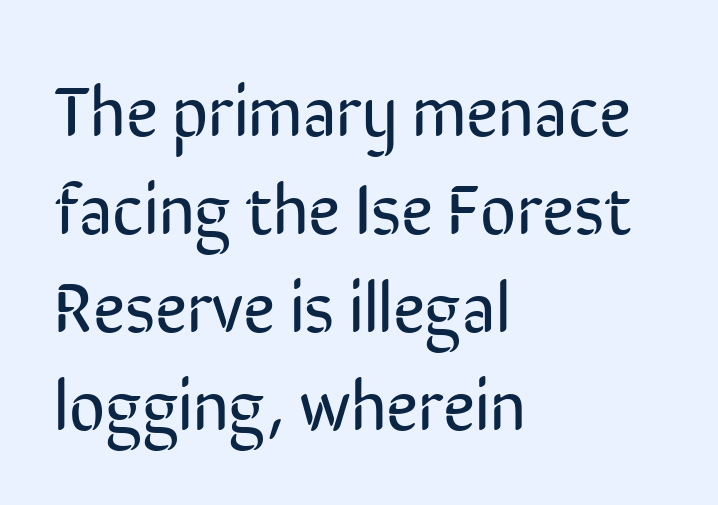
Q: Is the text bold? A: No.
Q: Is the text italic (slanted)? A: No, it is upright.
Q: Is the typeface a serif or a sans-serif typeface? A: Sans-serif.
Q: Is the text underlined? A: No.
Q: How is the paragraph aligned? A: Left-aligned.
Q: Is the spacing between letters normal or unusually wide? A: Normal.
Q: Is the spacing between lines tight, normal or loose? A: Normal.
Q: Width (condensed, normal, or wide)? A: Condensed.
Q: Stroke contrast? A: Low.
Q: x-height? A: Medium.
Q: Monospaced? A: No.
